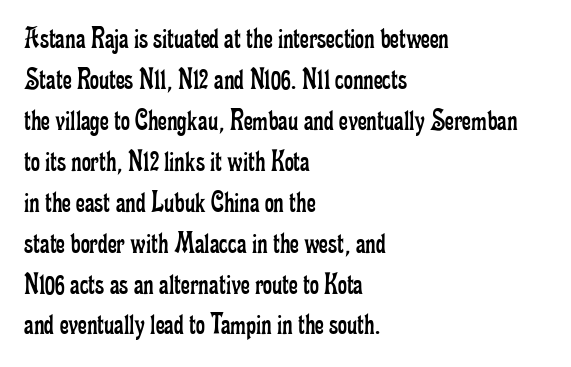
Q: Is the text bold? A: No.
Q: Is the text italic (slanted)? A: No, it is upright.
Q: Is the typeface a serif or a sans-serif typeface? A: Serif.
Q: Is the text underlined? A: No.
Q: How is the paragraph aligned? A: Left-aligned.
Q: Is the spacing between letters normal or unusually wide? A: Normal.
Q: Is the spacing between lines tight, normal or loose? A: Normal.
Q: Width (condensed, normal, or wide)? A: Condensed.
Q: Stroke contrast? A: Low.
Q: x-height? A: Small.
Q: Monospaced? A: No.
